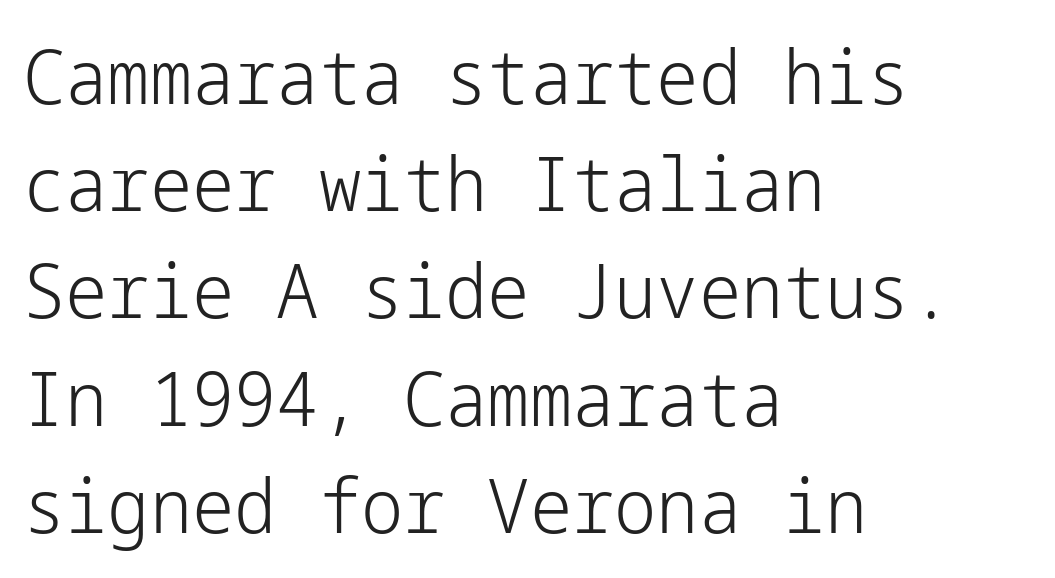
The foot of each line stays bare and open. The rows are spaced the way most documents space them. A typesetter would mark this as roman, not italic. This rendering uses left alignment, leaving the right contour irregular.
